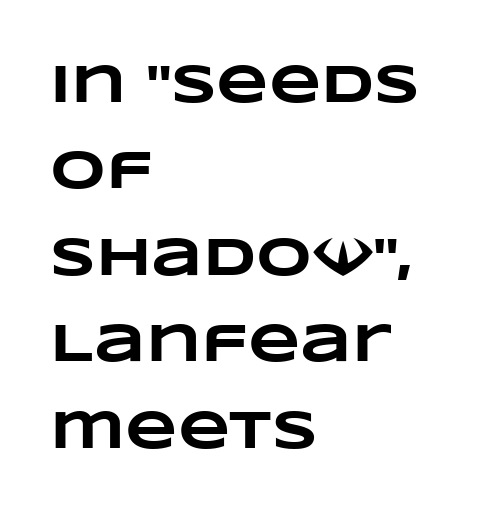
{"bold": "yes", "weight": "heavy", "width": "wide", "stroke_contrast": "low", "x_height": "large", "monospaced": "no", "underline": "no", "align": "left", "line_spacing": "normal", "line_spacing_ratio": 1.6, "letter_spacing": "normal", "letter_spacing_em": 0.0, "glyph_px": 54}
